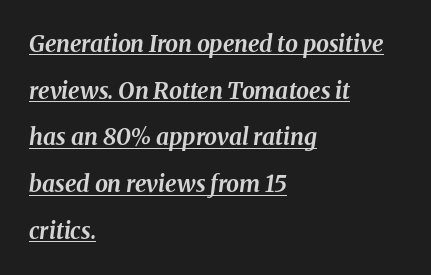
{"italic": "yes", "lean": "right", "slant_degrees": 8, "bold": "yes", "underline": "yes", "align": "left", "line_spacing": "loose", "line_spacing_ratio": 2.03, "letter_spacing": "normal", "letter_spacing_em": 0.0, "glyph_px": 23}
